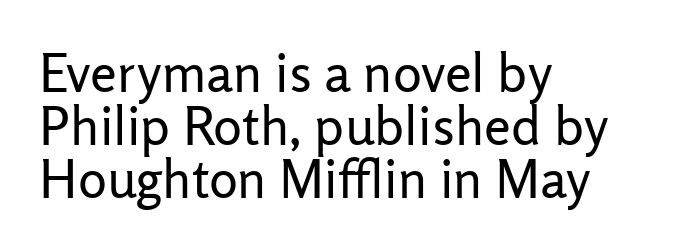
The image shows 54 px regular-weight sans-serif type, upright; set left-aligned, tight line spacing (0.98x), normal letter spacing, not underlined; low stroke contrast and a medium x-height.
